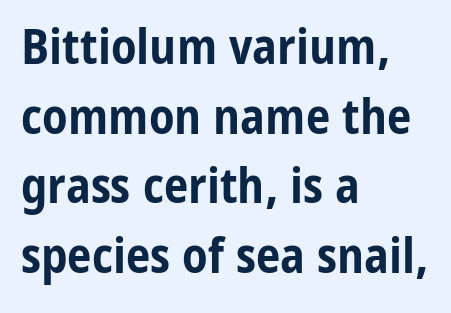
Q: Is the text bold? A: Yes.
Q: Is the text italic (slanted)? A: No, it is upright.
Q: Is the typeface a serif or a sans-serif typeface? A: Sans-serif.
Q: Is the text underlined? A: No.
Q: How is the paragraph aligned? A: Left-aligned.
Q: Is the spacing between letters normal or unusually wide? A: Normal.
Q: Is the spacing between lines tight, normal or loose? A: Normal.
Q: Width (condensed, normal, or wide)? A: Condensed.
Q: Stroke contrast? A: Low.
Q: x-height? A: Medium.
Q: Monospaced? A: No.
